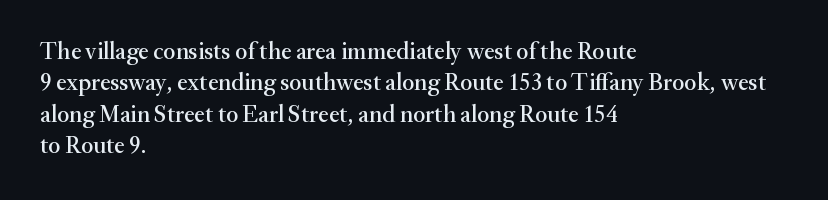
Here the glyphs are tracked normally, forming tight word shapes. Type without underlining. A roman cut, with each character standing at attention. A classic flush-left, rag-right setting is used for this passage.
